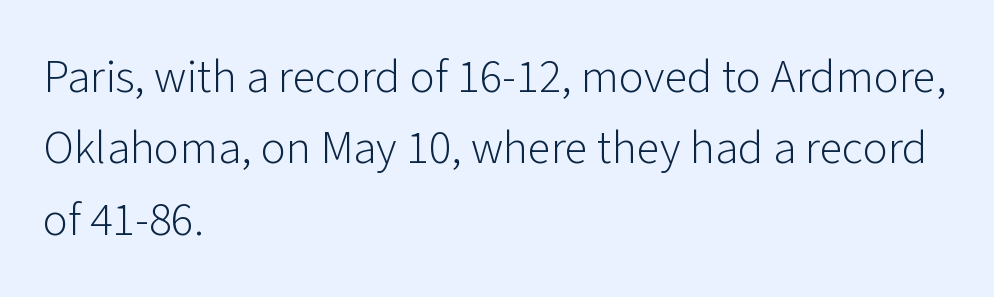
Line spacing here is normal. Spacing between characters is what you'd get straight out of the box. The passage shown is typeset with a sans-serif family. The strokes are not fattened; the text isn't bold.
